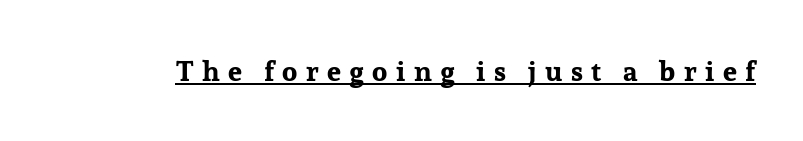
Q: Is the text bold? A: Yes.
Q: Is the text italic (slanted)? A: No, it is upright.
Q: Is the typeface a serif or a sans-serif typeface? A: Serif.
Q: Is the text underlined? A: Yes.
Q: Is the spacing between letters normal or unusually wide? A: Unusually wide.
Q: Width (condensed, normal, or wide)? A: Normal.
Q: Stroke contrast? A: Low.
Q: x-height? A: Medium.
Q: Monospaced? A: No.
